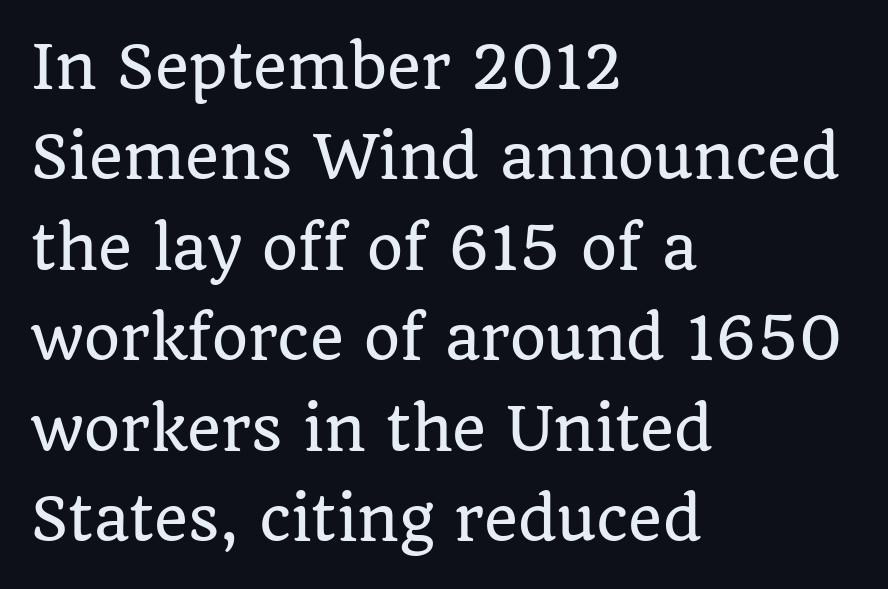
{"serif": "yes", "italic": "no", "width": "normal", "stroke_contrast": "low", "x_height": "large", "monospaced": "no", "underline": "no", "align": "left", "line_spacing": "normal", "line_spacing_ratio": 1.56, "letter_spacing": "normal", "letter_spacing_em": 0.0, "glyph_px": 58}
